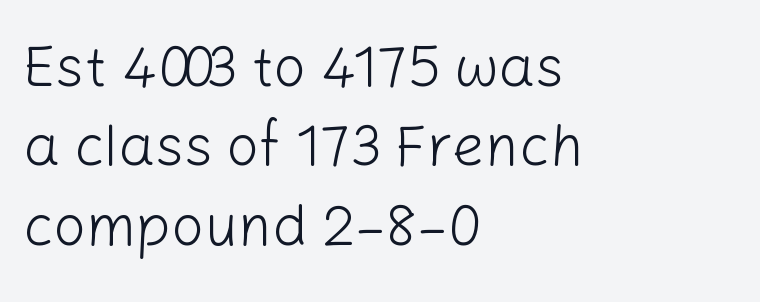
{"serif": "no", "italic": "no", "bold": "no", "weight": "light", "width": "normal", "stroke_contrast": "low", "x_height": "medium", "monospaced": "no", "underline": "no", "align": "left", "line_spacing": "normal", "line_spacing_ratio": 1.37, "letter_spacing": "normal", "letter_spacing_em": 0.0, "glyph_px": 58}
